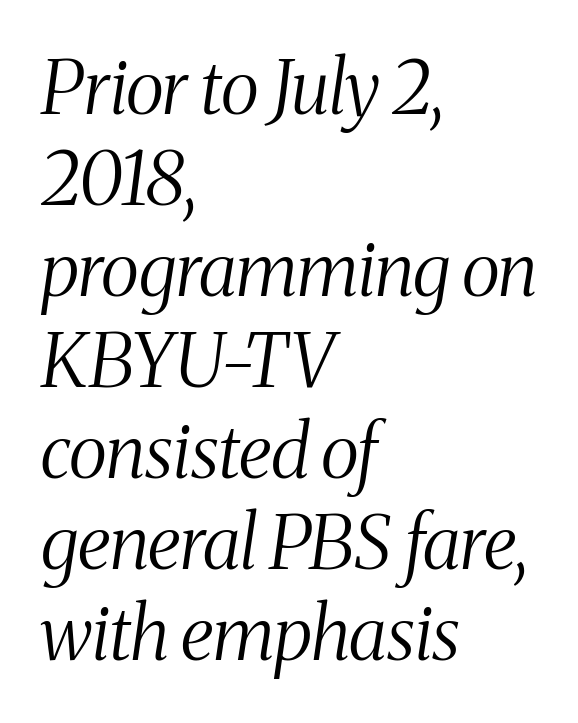
{"serif": "yes", "italic": "yes", "lean": "right", "slant_degrees": 8, "bold": "no", "weight": "light", "width": "condensed", "stroke_contrast": "medium", "x_height": "medium", "monospaced": "no", "underline": "no", "align": "left", "line_spacing_ratio": 1.23, "letter_spacing": "normal", "letter_spacing_em": 0.0, "glyph_px": 74}
